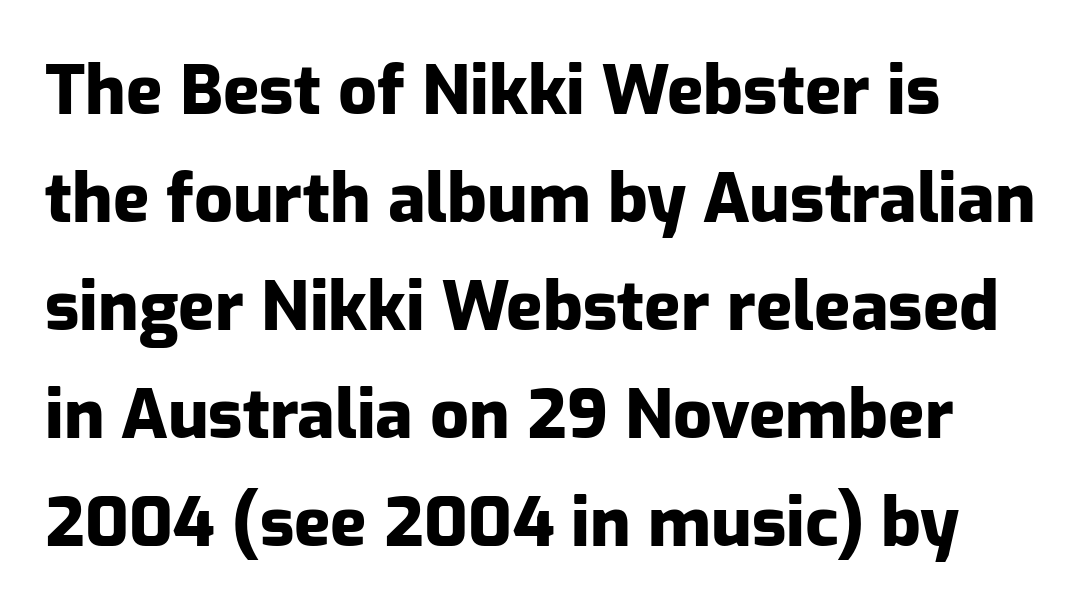
Q: Is the text bold? A: Yes.
Q: Is the text italic (slanted)? A: No, it is upright.
Q: Is the typeface a serif or a sans-serif typeface? A: Sans-serif.
Q: Is the text underlined? A: No.
Q: Is the spacing between letters normal or unusually wide? A: Normal.
Q: Is the spacing between lines tight, normal or loose? A: Normal.
Q: Width (condensed, normal, or wide)? A: Normal.
Q: Stroke contrast? A: Low.
Q: x-height? A: Medium.
Q: Monospaced? A: No.
